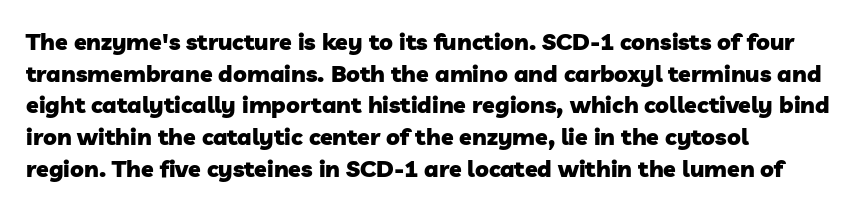
The image shows 23 px bold type; set left-aligned, normal line spacing (1.38x), normal letter spacing, not underlined.
